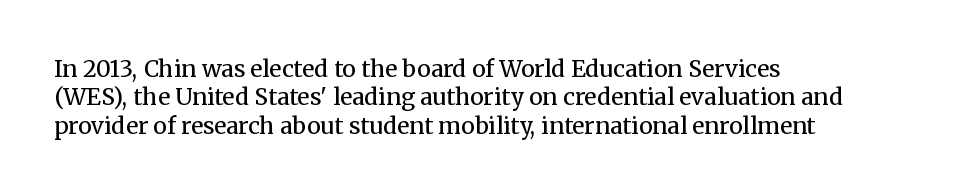
{"italic": "no", "bold": "no", "underline": "no", "align": "left", "line_spacing_ratio": 1.23, "letter_spacing": "normal", "letter_spacing_em": 0.0, "glyph_px": 23}
